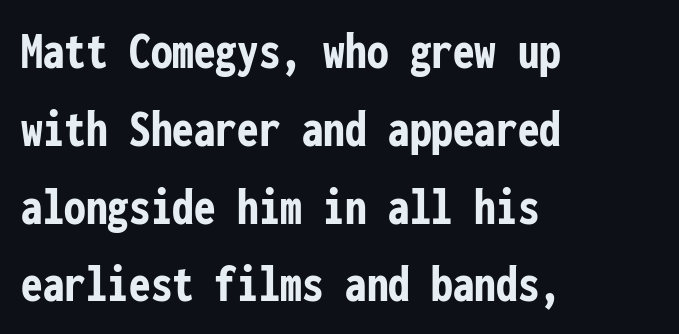
Q: Is the text bold? A: Yes.
Q: Is the text italic (slanted)? A: No, it is upright.
Q: Is the typeface a serif or a sans-serif typeface? A: Sans-serif.
Q: Is the text underlined? A: No.
Q: How is the paragraph aligned? A: Left-aligned.
Q: Is the spacing between letters normal or unusually wide? A: Normal.
Q: Is the spacing between lines tight, normal or loose? A: Normal.
Q: Width (condensed, normal, or wide)? A: Condensed.
Q: Stroke contrast? A: Low.
Q: x-height? A: Medium.
Q: Monospaced? A: Yes.
